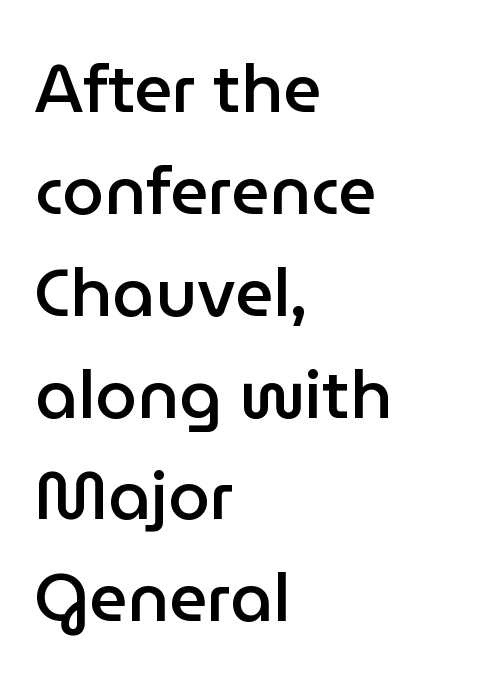
Horizontally, the lines are justified to the leading edge only. Rule under the text: the space is simply empty. This rendering employs a face without finishing strokes, i.e., a sans-serif. Leading matches the norm, producing a regular column. Heft: intermediate — a semibold.
